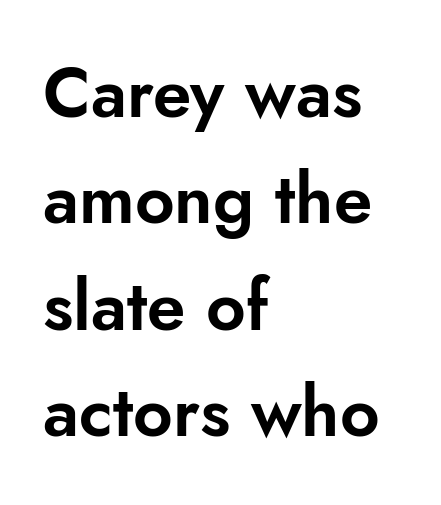
The image shows 69 px sans-serif type, upright; set left-aligned, normal line spacing (1.54x), normal letter spacing, not underlined; low stroke contrast and a small x-height.
